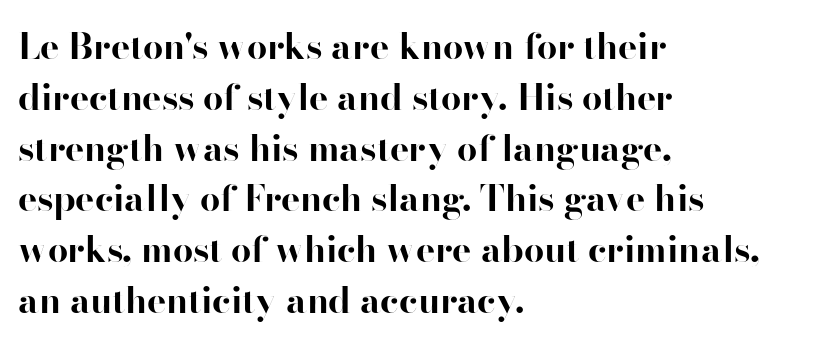
Q: Is the text bold? A: Yes.
Q: Is the text italic (slanted)? A: No, it is upright.
Q: Is the typeface a serif or a sans-serif typeface? A: Sans-serif.
Q: Is the text underlined? A: No.
Q: How is the paragraph aligned? A: Left-aligned.
Q: Is the spacing between letters normal or unusually wide? A: Normal.
Q: Is the spacing between lines tight, normal or loose? A: Normal.
Q: Width (condensed, normal, or wide)? A: Normal.
Q: Stroke contrast? A: High.
Q: x-height? A: Small.
Q: Monospaced? A: No.
